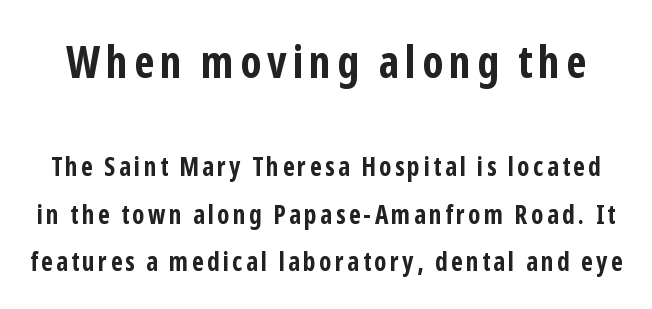
The image shows 45 px bold, condensed sans-serif type, upright; set line spacing 1.84x, not underlined; the first (top) block is 1.73x larger; low stroke contrast and a medium x-height.
